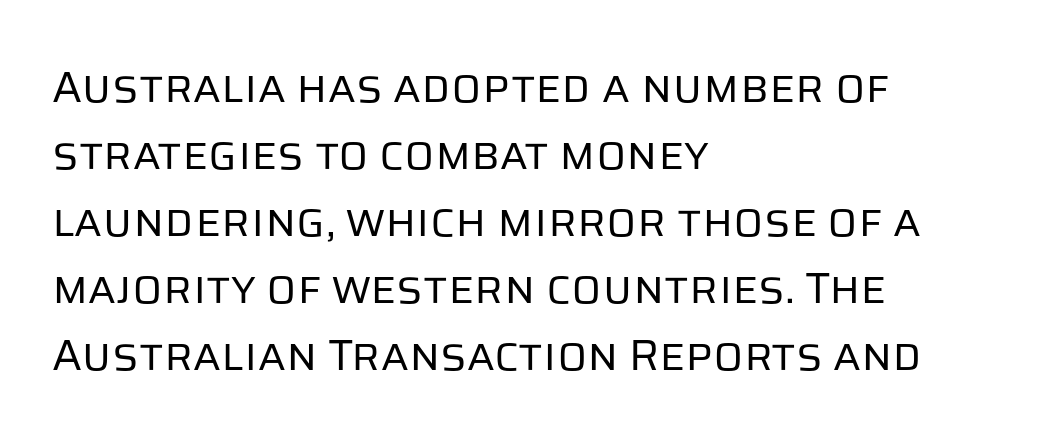
The image shows 44 px regular-weight sans-serif type, upright; set left-aligned, normal line spacing (1.52x), normal letter spacing, not underlined; low stroke contrast and a large x-height.
